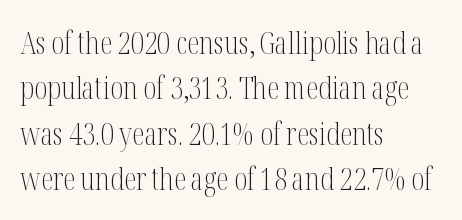
The image shows 31 px light, condensed serif type, upright; set left-aligned, normal line spacing (1.46x), normal letter spacing, not underlined; medium stroke contrast and a medium x-height.
